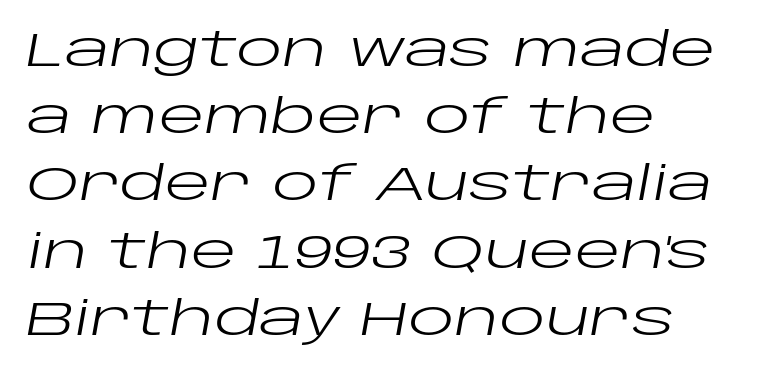
{"italic": "yes", "lean": "right", "slant_degrees": 10, "bold": "no", "weight": "regular", "width": "wide", "stroke_contrast": "low", "x_height": "large", "monospaced": "no", "underline": "no", "align": "left", "line_spacing": "normal", "line_spacing_ratio": 1.4, "letter_spacing": "normal", "letter_spacing_em": 0.0, "glyph_px": 48}
